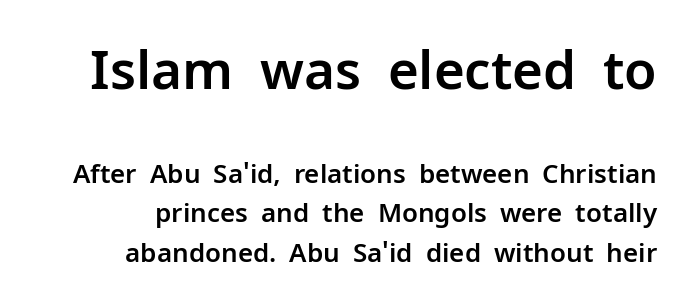
Q: Is the text italic (slanted)? A: No, it is upright.
Q: Is the typeface a serif or a sans-serif typeface? A: Sans-serif.
Q: Is the text underlined? A: No.
Q: Is the spacing between letters normal or unusually wide? A: Normal.
Q: Is the spacing between lines tight, normal or loose? A: Normal.
Q: Which block of text is set in a larger size, the first (top) or the second (bottom)? A: The first (top) one.
Q: Width (condensed, normal, or wide)? A: Normal.
Q: Stroke contrast? A: Low.
Q: x-height? A: Medium.
Q: Monospaced? A: No.
